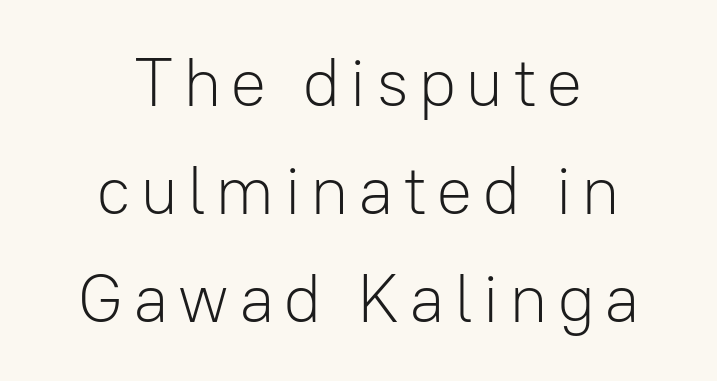
The baseline area is clear. The text was rendered using a sans face with plain stroke endings. Here the designer chose a conventional face with non-uniform glyph widths. Caption: face not bold, strokes unweighted. The rendering positions every line midway between the sides. The line-height multiplier appears to be the usual default.
